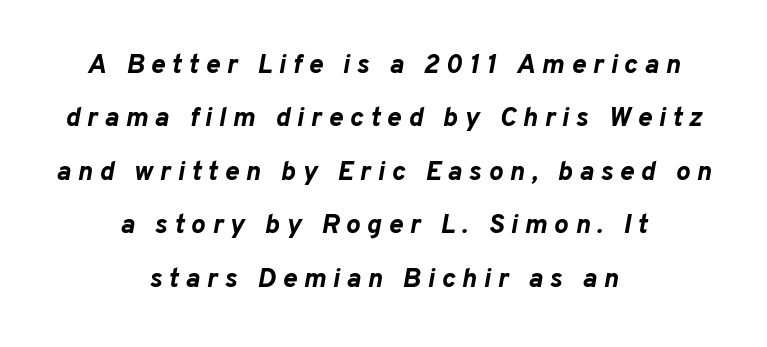
Q: Is the text bold? A: Yes.
Q: Is the text italic (slanted)? A: Yes, it leans right by about 10 degrees.
Q: Is the text underlined? A: No.
Q: How is the paragraph aligned? A: Centered.
Q: Is the spacing between letters normal or unusually wide? A: Unusually wide.
Q: Is the spacing between lines tight, normal or loose? A: Loose.
